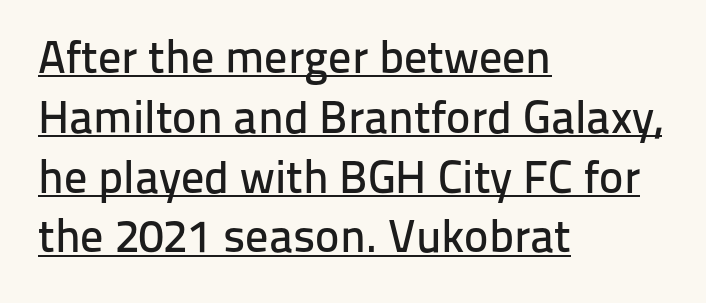
{"serif": "no", "italic": "no", "width": "normal", "stroke_contrast": "low", "x_height": "medium", "monospaced": "no", "underline": "yes", "align": "left", "line_spacing": "normal", "line_spacing_ratio": 1.3, "letter_spacing": "normal", "letter_spacing_em": 0.0, "glyph_px": 46}
